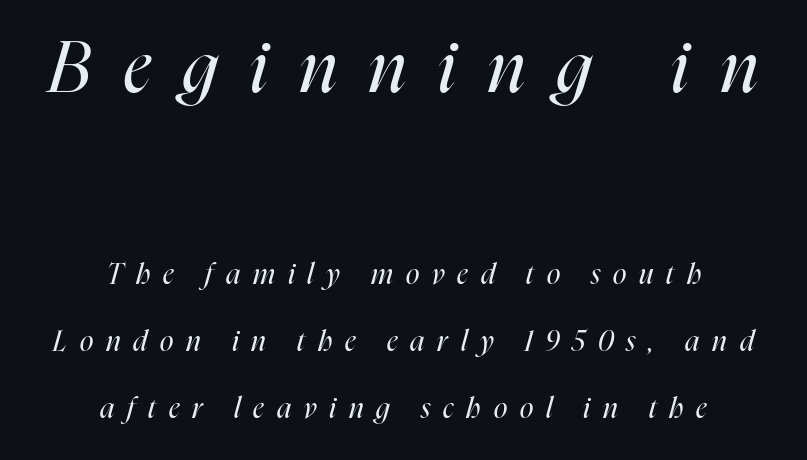
The image shows 71 px regular-weight, condensed type, italic (leaning right); set centered, loose line spacing (2.39x), unusually wide letter spacing (+0.46 em), not underlined; the first (top) block is 2.54x larger; high stroke contrast and a medium x-height.
